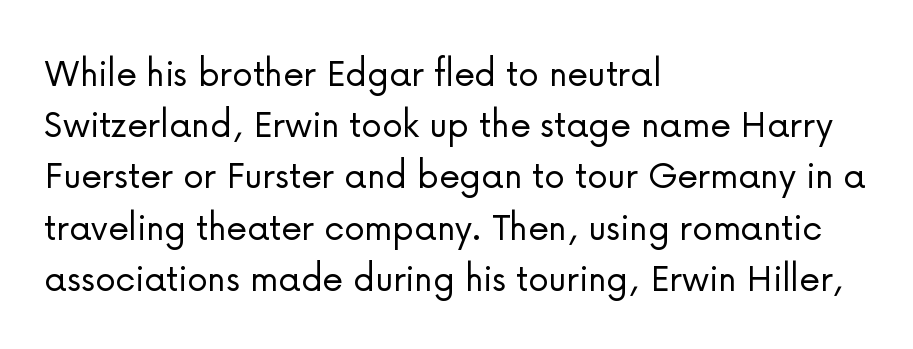
The image shows 42 px light sans-serif type, upright; set left-aligned, line spacing 1.22x, normal letter spacing, not underlined; low stroke contrast and a medium x-height.
